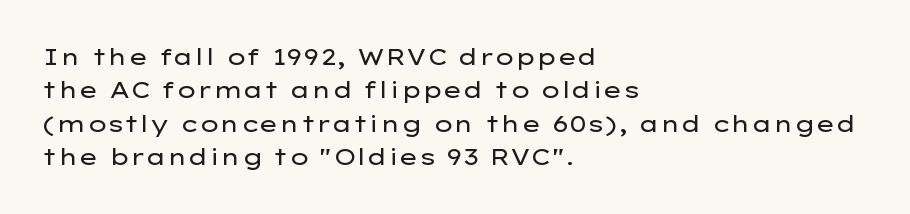
The image shows 23 px text type, upright; set left-aligned, normal line spacing (1.45x), normal letter spacing, not underlined.
